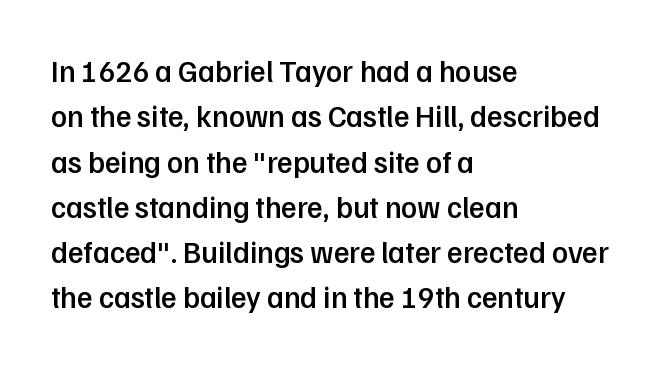
Q: Is the text bold? A: Semi-bold.
Q: Is the text italic (slanted)? A: No, it is upright.
Q: Is the typeface a serif or a sans-serif typeface? A: Sans-serif.
Q: Is the text underlined? A: No.
Q: How is the paragraph aligned? A: Left-aligned.
Q: Is the spacing between letters normal or unusually wide? A: Normal.
Q: Is the spacing between lines tight, normal or loose? A: Normal.
Q: Width (condensed, normal, or wide)? A: Normal.
Q: Stroke contrast? A: Low.
Q: x-height? A: Medium.
Q: Monospaced? A: No.
